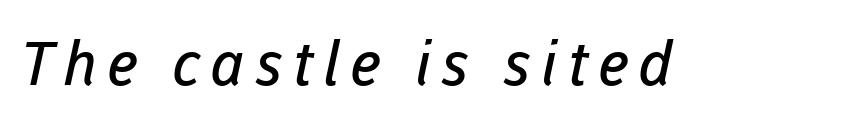
{"serif": "no", "bold": "no", "weight": "regular", "width": "normal", "stroke_contrast": "low", "x_height": "medium", "monospaced": "no", "underline": "no", "glyph_px": 61}
